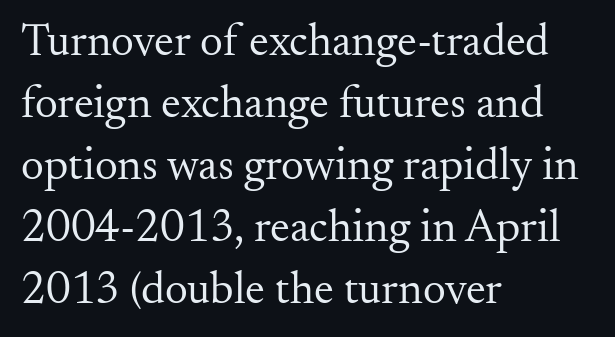
The image shows 45 px regular-weight serif type, upright; set left-aligned, normal line spacing (1.38x), normal letter spacing, not underlined; medium stroke contrast and a small x-height.
